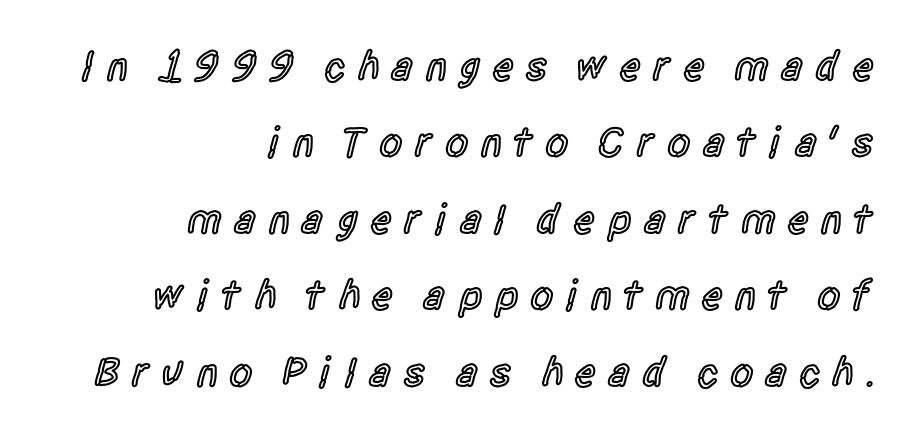
Q: Is the text bold? A: Semi-bold.
Q: Is the text italic (slanted)? A: Yes.
Q: Is the typeface a serif or a sans-serif typeface? A: Sans-serif.
Q: Is the text underlined? A: No.
Q: How is the paragraph aligned? A: Right-aligned.
Q: Is the spacing between letters normal or unusually wide? A: Unusually wide.
Q: Width (condensed, normal, or wide)? A: Condensed.
Q: x-height? A: Large.
Q: Monospaced? A: No.
